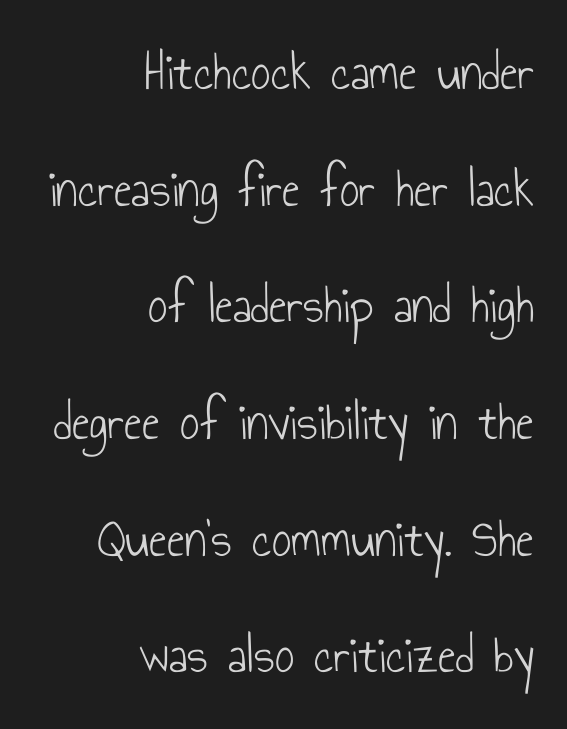
This reads as an unemphasized weight, regular at the heaviest. A typesetter would call this proportional, since set widths differ per character. The leading is generous, giving the passage an open texture. Posture: vertical.
